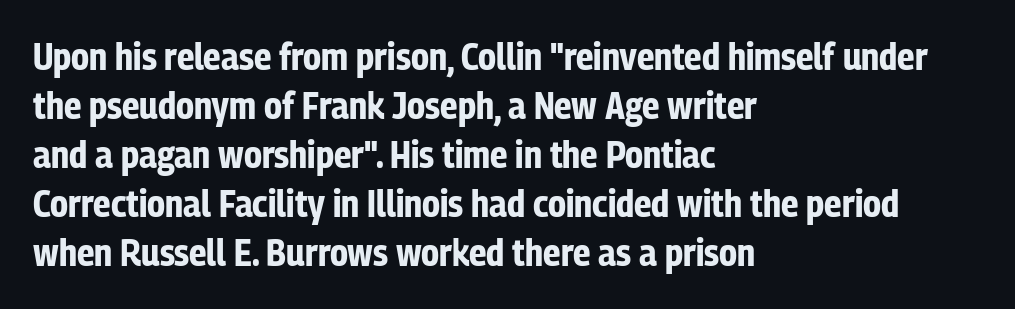
The image shows 38 px bold, condensed sans-serif type, upright; set left-aligned, normal line spacing (1.29x), normal letter spacing, not underlined; low stroke contrast and a medium x-height.
